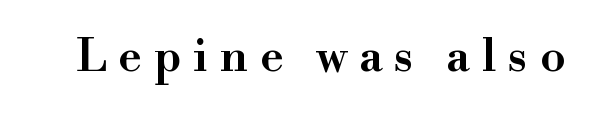
Q: Is the text bold? A: Semi-bold.
Q: Is the text italic (slanted)? A: No, it is upright.
Q: Is the typeface a serif or a sans-serif typeface? A: Serif.
Q: Is the text underlined? A: No.
Q: Is the spacing between letters normal or unusually wide? A: Unusually wide.
Q: Width (condensed, normal, or wide)? A: Normal.
Q: Stroke contrast? A: High.
Q: x-height? A: Small.
Q: Monospaced? A: No.
